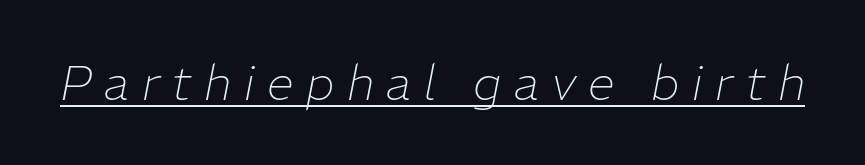
The image shows 48 px thin type, italic (leaning right); set unusually wide letter spacing (+0.26 em), underlined; low stroke contrast and a medium x-height.
